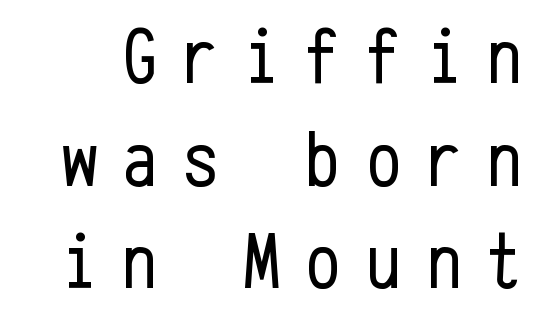
{"serif": "no", "italic": "no", "bold": "no", "weight": "regular", "width": "condensed", "stroke_contrast": "low", "x_height": "medium", "monospaced": "yes", "underline": "no", "line_spacing": "normal", "line_spacing_ratio": 1.3, "letter_spacing": "wide", "letter_spacing_em": 0.32, "glyph_px": 79}
